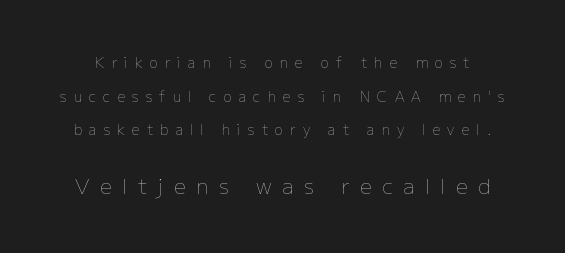
The image shows 21 px text type, upright; set loose line spacing (2.41x), unusually wide letter spacing (+0.5 em), not underlined; the second (bottom) block is 1.5x larger.
